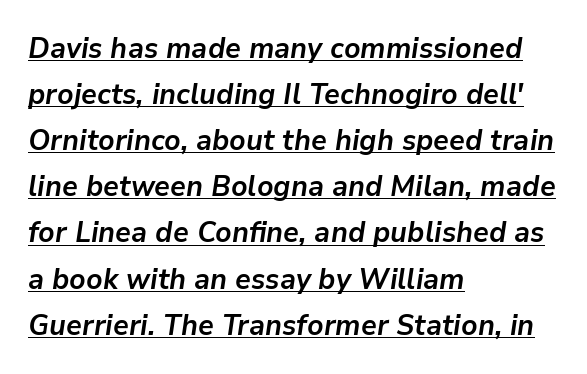
Q: Is the text bold? A: Yes.
Q: Is the text italic (slanted)? A: Yes, it leans right by about 9 degrees.
Q: Is the text underlined? A: Yes.
Q: How is the paragraph aligned? A: Left-aligned.
Q: Is the spacing between letters normal or unusually wide? A: Normal.
Q: Is the spacing between lines tight, normal or loose? A: Normal.
Q: Width (condensed, normal, or wide)? A: Normal.
Q: Stroke contrast? A: Low.
Q: x-height? A: Medium.
Q: Monospaced? A: No.
